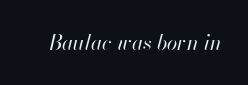
Q: Is the text bold? A: No.
Q: Is the text italic (slanted)? A: Yes, it leans right by about 13 degrees.
Q: Is the text underlined? A: No.
Q: Is the spacing between letters normal or unusually wide? A: Normal.
